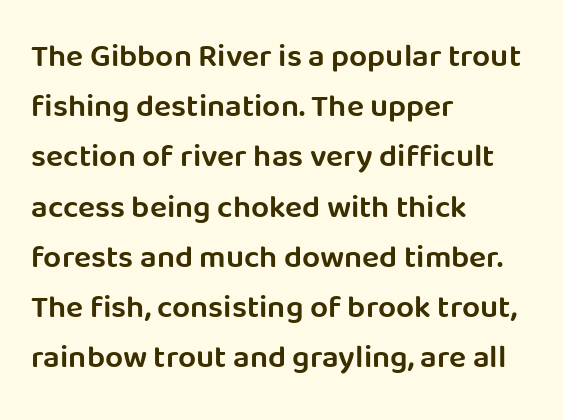
As a designer I'd log this as weight 600, semibold. The face used here is proportionally spaced, like ordinary book or web type. Short note: letters normally spaced. You can tell from the bare stems that sans-serif type was used. Horizontal bands of white between lines are of average thickness.
